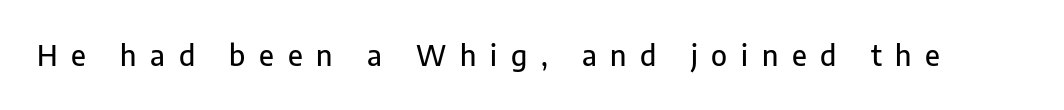
The image shows 28 px sans-serif type, upright; set unusually wide letter spacing (+0.49 em), not underlined; low stroke contrast and a medium x-height.
